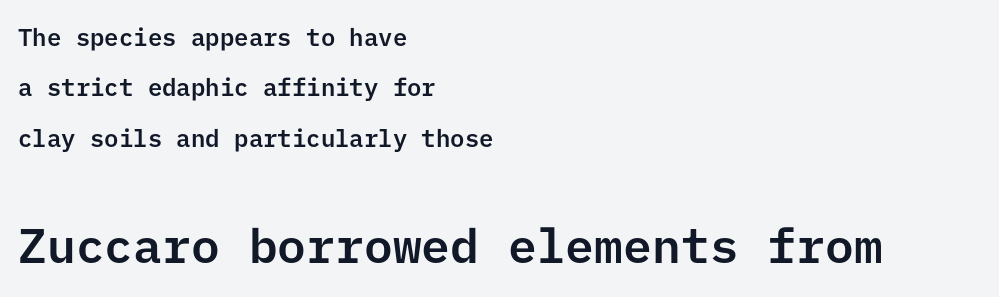
The image shows 48 px sans-serif type, upright; set left-aligned, loose line spacing (2.1x), normal letter spacing, not underlined; the second (bottom) block is 2.0x larger; low stroke contrast and a medium x-height.
